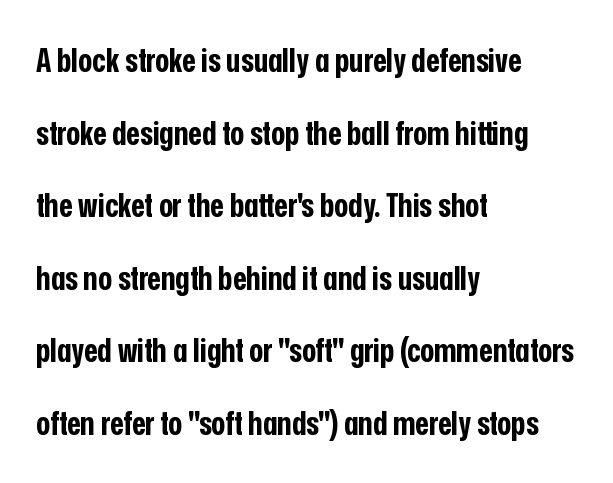
The image shows 33 px bold, condensed sans-serif type, upright; set left-aligned, loose line spacing (2.2x), normal letter spacing, not underlined; low stroke contrast and a medium x-height.
